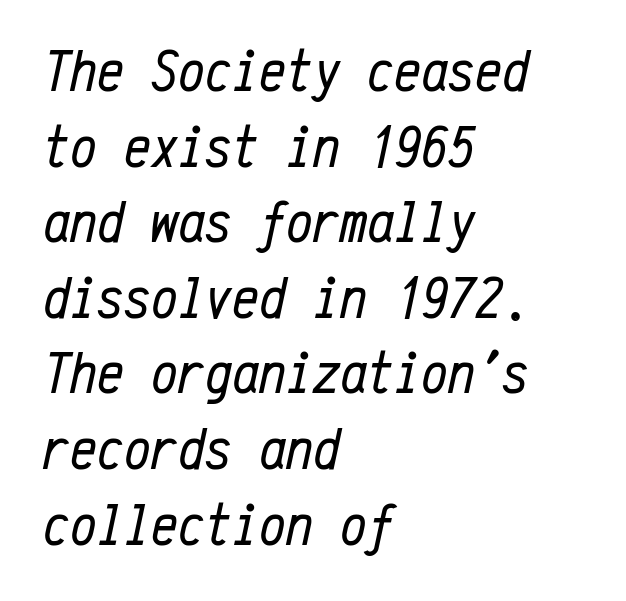
Q: Is the text bold? A: No.
Q: Is the text italic (slanted)? A: Yes, it leans right by about 12 degrees.
Q: Is the text underlined? A: No.
Q: How is the paragraph aligned? A: Left-aligned.
Q: Is the spacing between letters normal or unusually wide? A: Normal.
Q: Is the spacing between lines tight, normal or loose? A: Normal.
Q: Width (condensed, normal, or wide)? A: Condensed.
Q: Stroke contrast? A: Low.
Q: x-height? A: Medium.
Q: Monospaced? A: Yes.
